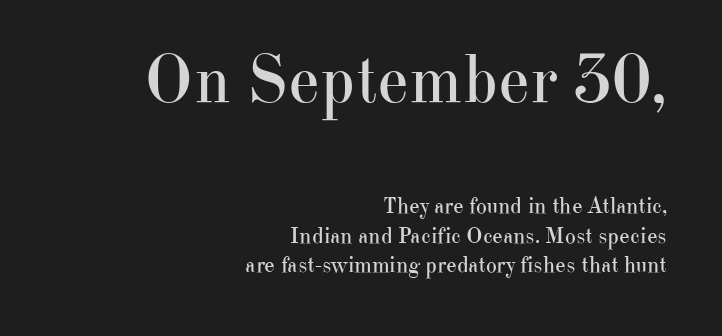
{"serif": "yes", "italic": "no", "bold": "no", "weight": "regular", "width": "normal", "stroke_contrast": "high", "x_height": "small", "monospaced": "no", "underline": "no", "align": "right", "line_spacing": "normal", "line_spacing_ratio": 1.29, "letter_spacing": "normal", "letter_spacing_em": 0.0, "larger_block": "first", "size_ratio": 2.96, "glyph_px": 68}
